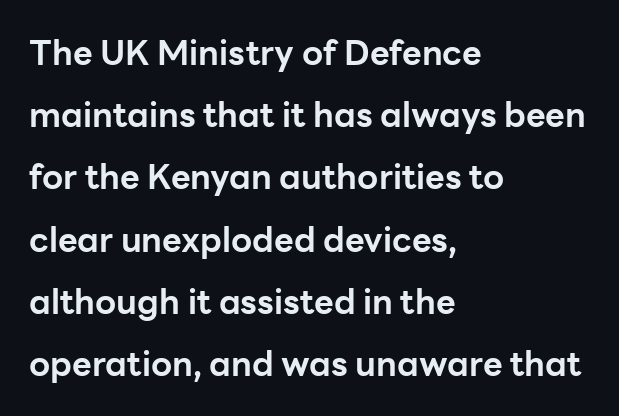
{"serif": "no", "italic": "no", "bold": "yes", "weight": "bold", "width": "normal", "stroke_contrast": "low", "x_height": "medium", "monospaced": "no", "underline": "no", "align": "left", "line_spacing_ratio": 1.83, "letter_spacing": "normal", "letter_spacing_em": 0.0, "glyph_px": 34}
